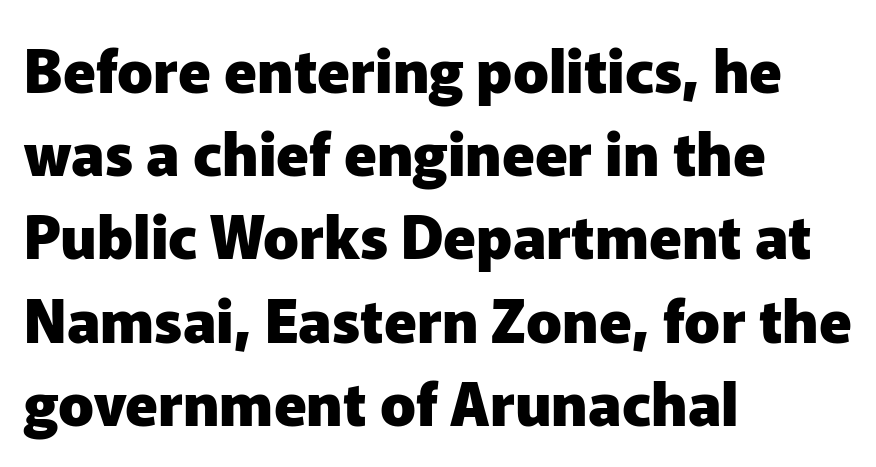
Q: Is the text bold? A: Yes.
Q: Is the text italic (slanted)? A: No, it is upright.
Q: Is the typeface a serif or a sans-serif typeface? A: Sans-serif.
Q: Is the text underlined? A: No.
Q: How is the paragraph aligned? A: Left-aligned.
Q: Is the spacing between letters normal or unusually wide? A: Normal.
Q: Is the spacing between lines tight, normal or loose? A: Normal.
Q: Width (condensed, normal, or wide)? A: Normal.
Q: Stroke contrast? A: Low.
Q: x-height? A: Medium.
Q: Monospaced? A: No.
